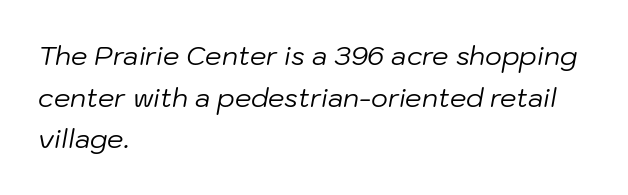
{"italic": "yes", "lean": "right", "slant_degrees": 10, "bold": "no", "underline": "no", "align": "left", "line_spacing": "normal", "line_spacing_ratio": 1.6, "letter_spacing": "normal", "letter_spacing_em": 0.0, "glyph_px": 26}
